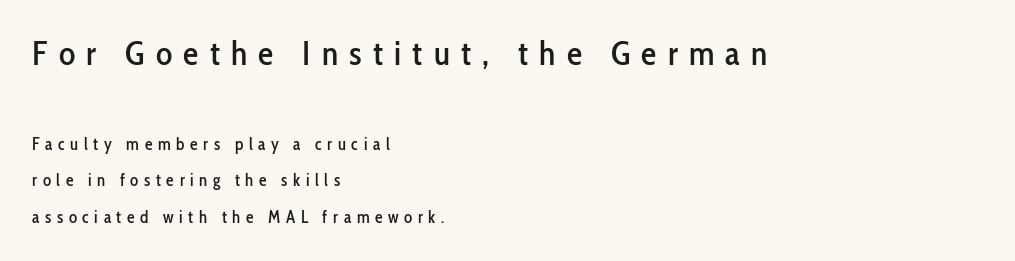
{"serif": "no", "italic": "no", "width": "condensed", "stroke_contrast": "low", "x_height": "medium", "monospaced": "no", "underline": "no", "align": "left", "line_spacing": "loose", "line_spacing_ratio": 2.16, "letter_spacing": "wide", "letter_spacing_em": 0.33, "larger_block": "first", "size_ratio": 2.0, "glyph_px": 34}
